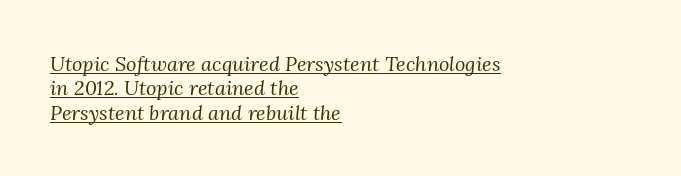
{"italic": "yes", "lean": "right", "slant_degrees": 3, "bold": "no", "underline": "yes", "align": "left", "line_spacing_ratio": 1.22, "letter_spacing": "normal", "letter_spacing_em": 0.0, "glyph_px": 20}
